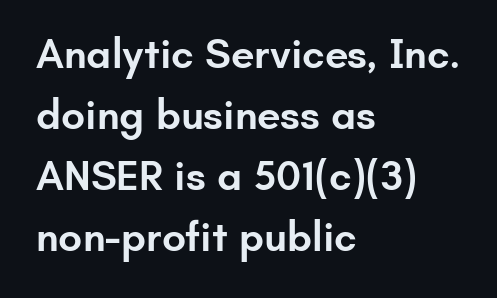
Typesetter's note: demi weight, one step under bold. How would I describe the line gaps? Plain and ordinary. The letterforms sit shoulder to shoulder at normal distance. The letters advance in unequal steps, a hallmark of proportional type. The designer went with a sans here, leaving each stem footless.
